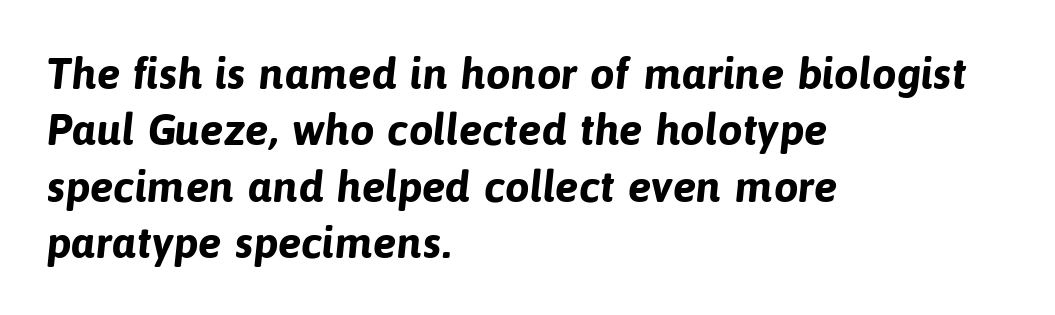
Q: Is the text bold? A: Yes.
Q: Is the typeface a serif or a sans-serif typeface? A: Sans-serif.
Q: Is the text underlined? A: No.
Q: How is the paragraph aligned? A: Left-aligned.
Q: Is the spacing between letters normal or unusually wide? A: Normal.
Q: Is the spacing between lines tight, normal or loose? A: Normal.
Q: Width (condensed, normal, or wide)? A: Normal.
Q: Stroke contrast? A: Low.
Q: x-height? A: Medium.
Q: Monospaced? A: No.
